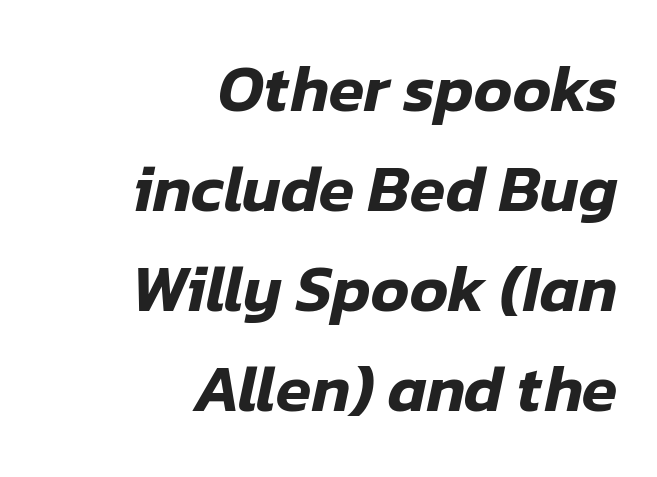
The letters are slanted; this is an italic face. This block has exactly the height ordinary leading produces. Every row of glyphs terminates at an identical x-position on the right. Note the varied advance widths — an 'i' is clearly narrower than an 'm'. Lines of text with bare space underneath. This rendering leaves character spacing at its baseline value.
